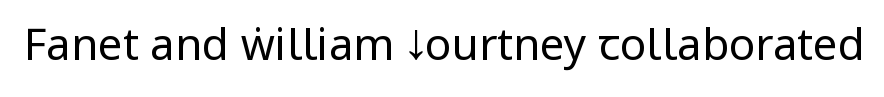
This sample has the flowing, uneven cadence of proportional lettering. This is sans-serif lettering, the kind often seen on screens and signage. The string is rendered with underlining switched off. No extra ink here — the face is not bold. The type sits square on the baseline with zero lean. The letterforms sit shoulder to shoulder at normal distance.
